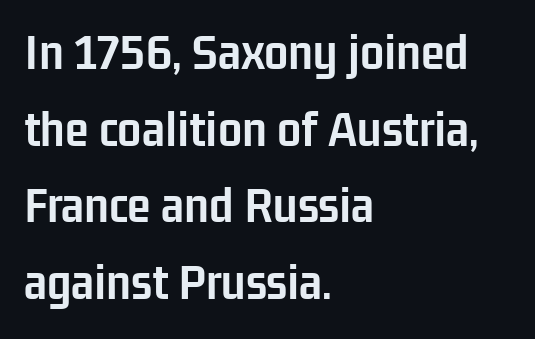
{"serif": "no", "italic": "no", "bold": "yes", "weight": "semibold", "width": "condensed", "stroke_contrast": "low", "x_height": "medium", "monospaced": "no", "underline": "no", "align": "left", "line_spacing": "normal", "line_spacing_ratio": 1.42, "letter_spacing": "normal", "letter_spacing_em": 0.0, "glyph_px": 54}
